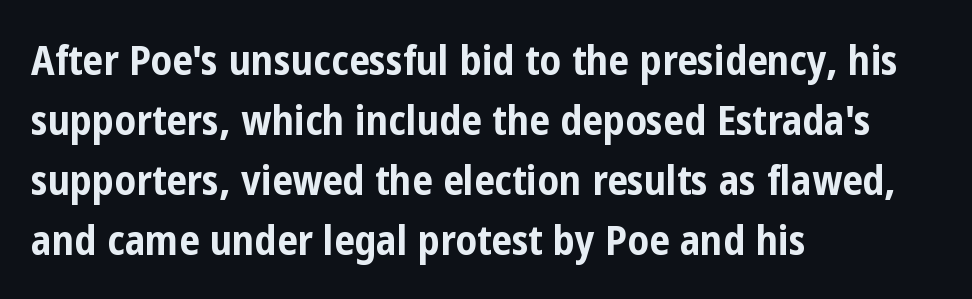
{"serif": "no", "italic": "no", "bold": "yes", "weight": "bold", "width": "condensed", "stroke_contrast": "low", "x_height": "medium", "monospaced": "no", "underline": "no", "align": "left", "line_spacing": "normal", "line_spacing_ratio": 1.46, "letter_spacing": "normal", "letter_spacing_em": 0.0, "glyph_px": 41}
